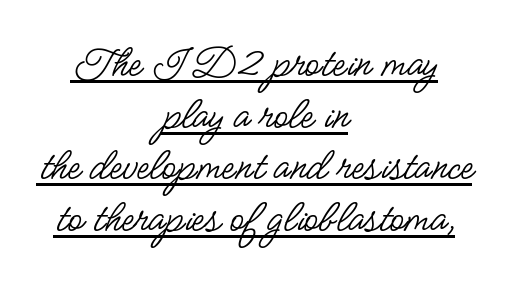
Notice how the passage keeps no hard edge, just a central spine. Quick note: underline on. The font is comparable to plain body text, perhaps lighter. These lines are composed in type without serifs.
